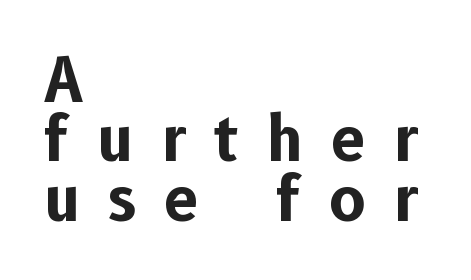
Q: Is the text bold? A: Yes.
Q: Is the text italic (slanted)? A: No, it is upright.
Q: Is the typeface a serif or a sans-serif typeface? A: Sans-serif.
Q: Is the text underlined? A: No.
Q: How is the paragraph aligned? A: Left-aligned.
Q: Is the spacing between letters normal or unusually wide? A: Unusually wide.
Q: Is the spacing between lines tight, normal or loose? A: Tight.
Q: Width (condensed, normal, or wide)? A: Normal.
Q: Stroke contrast? A: Low.
Q: x-height? A: Medium.
Q: Monospaced? A: No.
